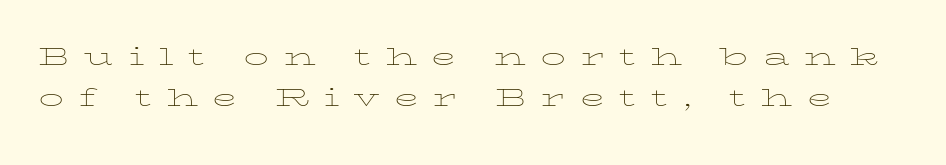
No italicization has been applied; the sample stays upright. The rendering inserts visible extra space after every character. Heaviness? Minimal to ordinary, like unemphasized prose. Do the characters align in a grid? No, the font is proportional. The glyphs are unaccompanied by any horizontal stroke below them.
